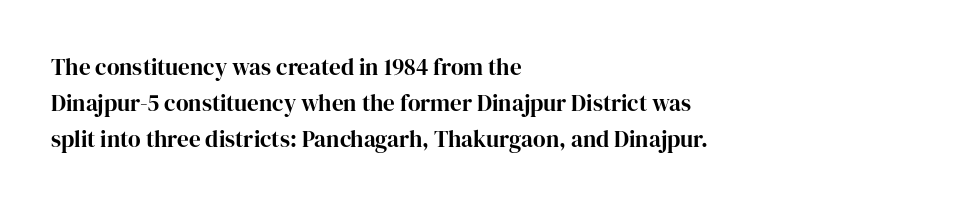
The passage shown has conventional tracking throughout. The axis of the letterforms is exactly vertical. In CSS terms this would be text-align: left. The area under the type is left untouched.
